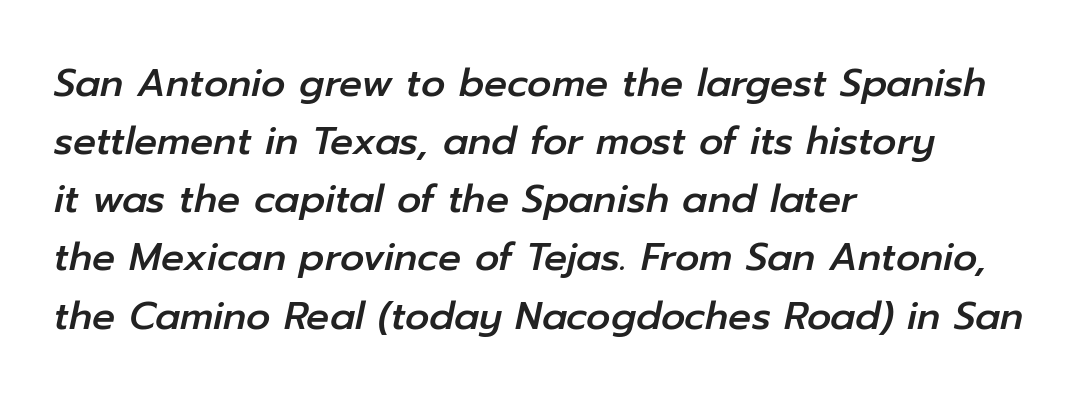
{"italic": "yes", "lean": "right", "slant_degrees": 12, "width": "normal", "stroke_contrast": "low", "x_height": "medium", "monospaced": "no", "underline": "no", "align": "left", "line_spacing": "normal", "line_spacing_ratio": 1.53, "letter_spacing": "normal", "letter_spacing_em": 0.0, "glyph_px": 38}
